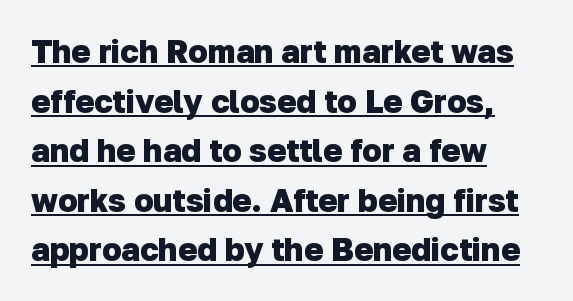
{"serif": "no", "bold": "yes", "weight": "heavy", "width": "normal", "stroke_contrast": "low", "x_height": "medium", "monospaced": "no", "underline": "yes", "align": "left", "line_spacing": "normal", "line_spacing_ratio": 1.55, "letter_spacing": "normal", "letter_spacing_em": 0.0, "glyph_px": 32}
